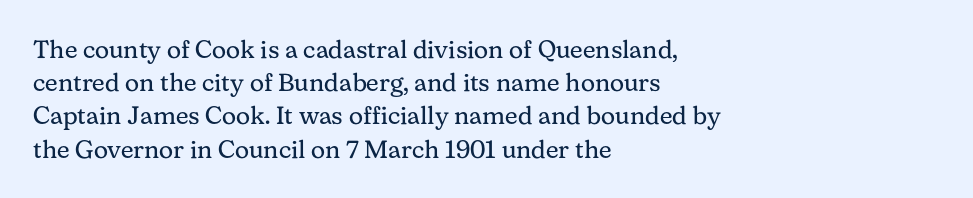
{"italic": "no", "bold": "no", "underline": "no", "align": "left", "line_spacing": "normal", "line_spacing_ratio": 1.33, "letter_spacing": "normal", "letter_spacing_em": 0.0, "glyph_px": 25}
